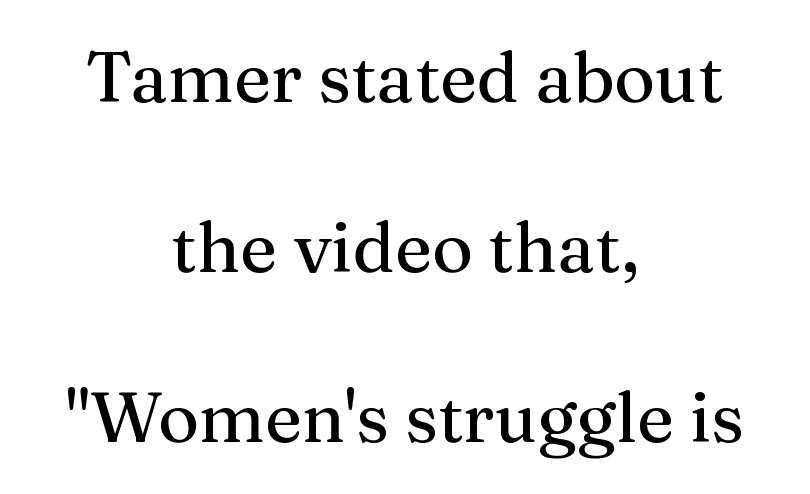
Q: Is the text italic (slanted)? A: No, it is upright.
Q: Is the typeface a serif or a sans-serif typeface? A: Serif.
Q: Is the text underlined? A: No.
Q: How is the paragraph aligned? A: Centered.
Q: Is the spacing between letters normal or unusually wide? A: Normal.
Q: Is the spacing between lines tight, normal or loose? A: Loose.
Q: Width (condensed, normal, or wide)? A: Normal.
Q: Stroke contrast? A: Medium.
Q: x-height? A: Medium.
Q: Monospaced? A: No.
